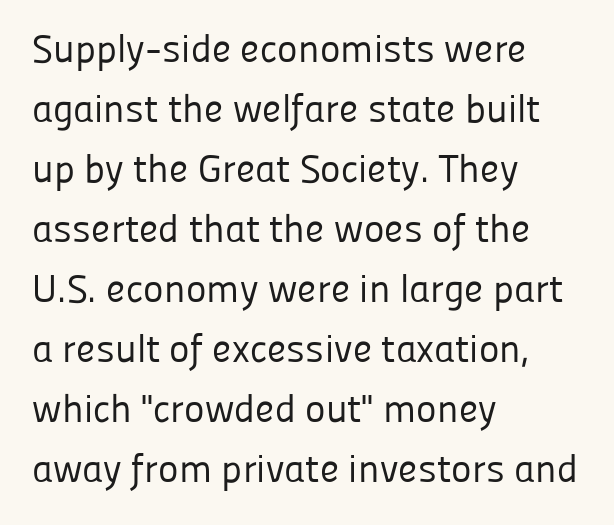
The image shows 39 px regular-weight sans-serif type, upright; set left-aligned, normal line spacing (1.54x), normal letter spacing, not underlined; low stroke contrast and a medium x-height.
